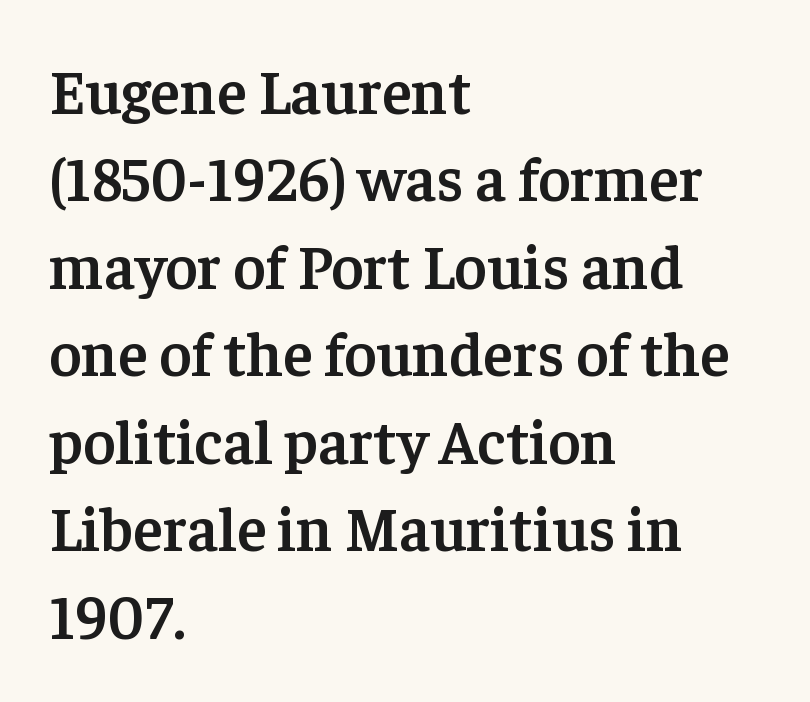
Is the type bold? Partly — it's a semibold, heavier than regular but not fully bold. This is serif lettering, the kind often seen in printed books. The lettering holds an erect, upright posture throughout. The line texture is even and compact thanks to regular tracking. Character widths vary here, with narrow letters taking less room than wide ones. Which margin do the lines hug? The left one — the right edge is uneven.
